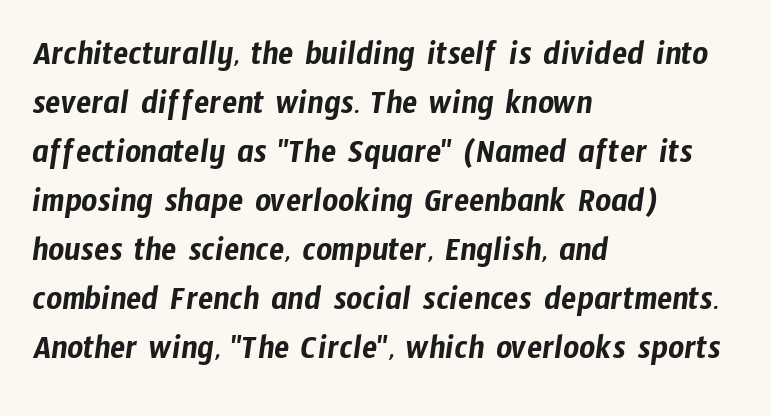
The image shows 35 px condensed sans-serif type; set left-aligned, normal line spacing (1.4x), normal letter spacing, not underlined; low stroke contrast and a medium x-height.
